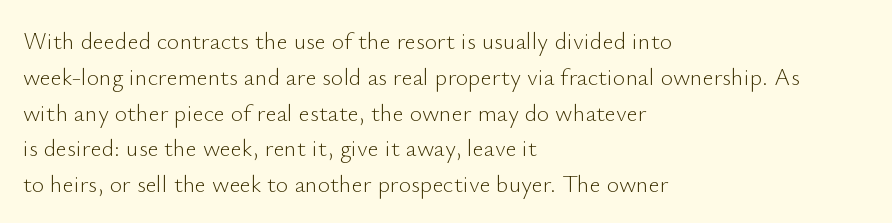
Q: Is the text bold? A: No.
Q: Is the text italic (slanted)? A: No, it is upright.
Q: Is the text underlined? A: No.
Q: How is the paragraph aligned? A: Left-aligned.
Q: Is the spacing between letters normal or unusually wide? A: Normal.
Q: Is the spacing between lines tight, normal or loose? A: Normal.
